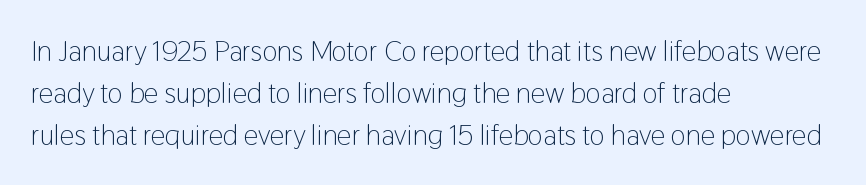
{"serif": "no", "italic": "no", "bold": "no", "weight": "light", "width": "condensed", "stroke_contrast": "low", "x_height": "medium", "monospaced": "no", "underline": "no", "align": "left", "line_spacing": "normal", "line_spacing_ratio": 1.44, "letter_spacing": "normal", "letter_spacing_em": 0.0, "glyph_px": 29}
